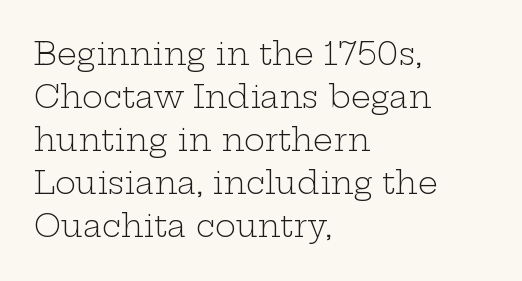
The designer went with a serif here, giving each stem small feet. Is this a fixed-width face? No — the glyphs have proportional, varying widths. These lines sit exactly where default settings would place them. Between one letter and the next there's only the usual sliver of space. Weight class: somewhere from thin through regular.
